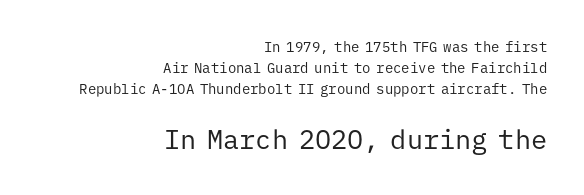
{"italic": "no", "bold": "no", "underline": "no", "align": "right", "line_spacing": "normal", "line_spacing_ratio": 1.49, "letter_spacing": "normal", "letter_spacing_em": 0.0, "larger_block": "second", "size_ratio": 1.93, "glyph_px": 27}
